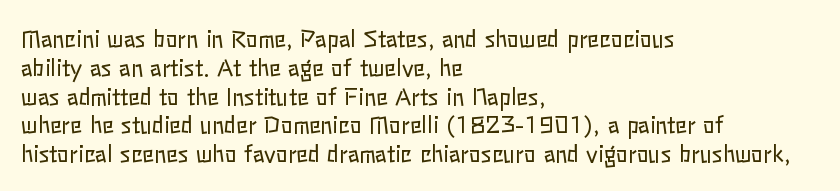
{"italic": "no", "bold": "no", "underline": "no", "align": "left", "line_spacing": "normal", "line_spacing_ratio": 1.31, "letter_spacing": "normal", "letter_spacing_em": 0.0, "glyph_px": 22}
